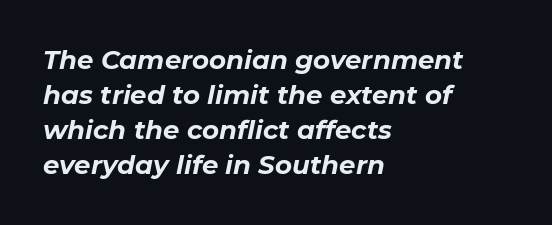
The image shows 26 px bold type, italic (leaning right); set left-aligned, normal line spacing (1.35x), normal letter spacing, not underlined.
